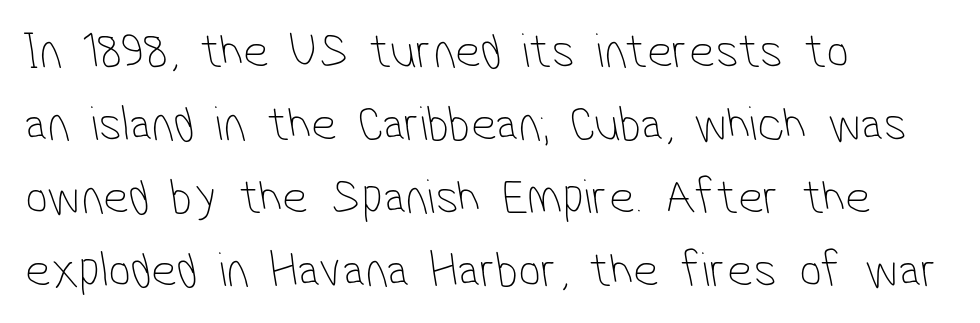
The image shows 50 px thin, condensed sans-serif type; set left-aligned, normal line spacing (1.46x), normal letter spacing, not underlined; low stroke contrast and a medium x-height.
